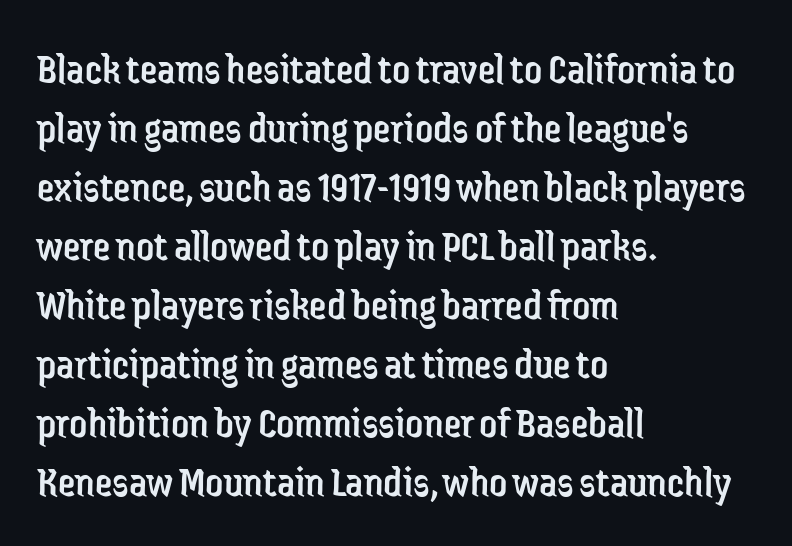
Q: Is the text bold? A: No.
Q: Is the text italic (slanted)? A: No, it is upright.
Q: Is the typeface a serif or a sans-serif typeface? A: Sans-serif.
Q: Is the text underlined? A: No.
Q: How is the paragraph aligned? A: Left-aligned.
Q: Is the spacing between letters normal or unusually wide? A: Normal.
Q: Is the spacing between lines tight, normal or loose? A: Normal.
Q: Width (condensed, normal, or wide)? A: Condensed.
Q: Stroke contrast? A: Low.
Q: x-height? A: Medium.
Q: Monospaced? A: No.
